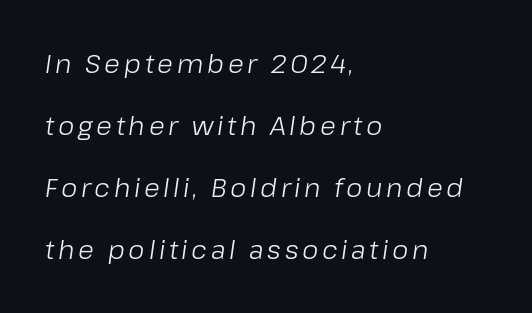
The image shows 26 px text type, italic (leaning right); set left-aligned, loose line spacing (2.39x), not underlined.
